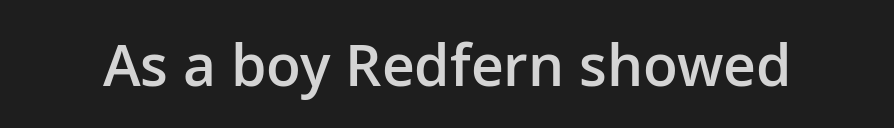
{"serif": "no", "italic": "no", "bold": "semi", "weight": "semibold", "width": "normal", "stroke_contrast": "low", "x_height": "medium", "monospaced": "no", "underline": "no", "letter_spacing": "normal", "letter_spacing_em": 0.0, "glyph_px": 57}
